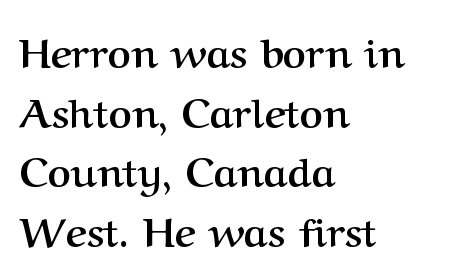
Q: Is the text bold? A: Yes.
Q: Is the text italic (slanted)? A: No, it is upright.
Q: Is the typeface a serif or a sans-serif typeface? A: Serif.
Q: Is the text underlined? A: No.
Q: How is the paragraph aligned? A: Left-aligned.
Q: Is the spacing between letters normal or unusually wide? A: Normal.
Q: Is the spacing between lines tight, normal or loose? A: Normal.
Q: Width (condensed, normal, or wide)? A: Normal.
Q: Stroke contrast? A: Medium.
Q: x-height? A: Medium.
Q: Monospaced? A: No.
